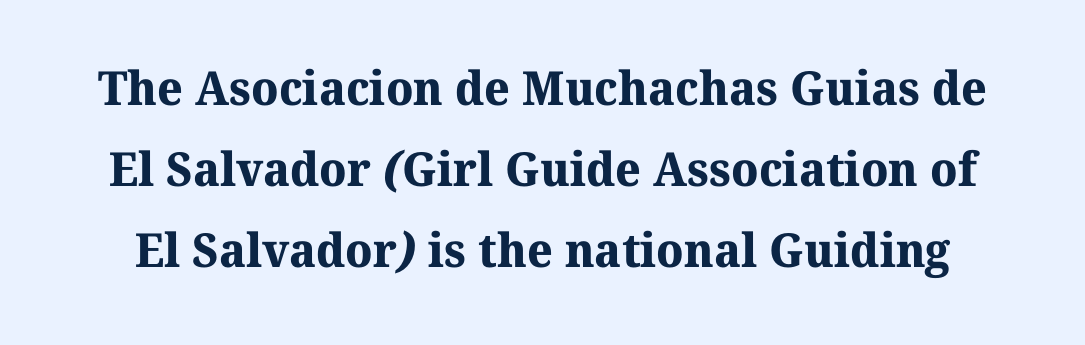
The glyphs are unaccompanied by any horizontal stroke below them. Thick stems and heavy bowls — unmistakably bold. Classification — serif. The tracking reads as untouched default to a designer's eye. Do the characters align in a grid? No, the font is proportional.
